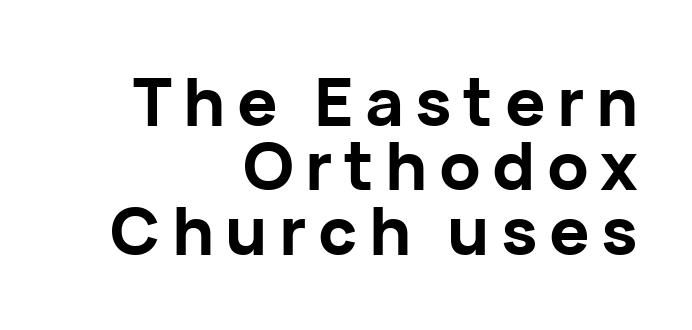
Q: Is the text bold? A: Yes.
Q: Is the text italic (slanted)? A: No, it is upright.
Q: Is the typeface a serif or a sans-serif typeface? A: Sans-serif.
Q: Is the text underlined? A: No.
Q: How is the paragraph aligned? A: Right-aligned.
Q: Is the spacing between lines tight, normal or loose? A: Tight.
Q: Width (condensed, normal, or wide)? A: Normal.
Q: Stroke contrast? A: Low.
Q: x-height? A: Medium.
Q: Monospaced? A: No.
